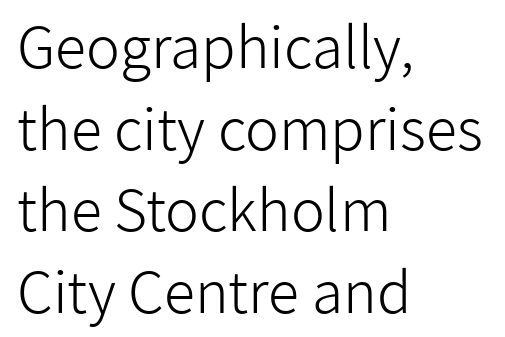
The image shows 57 px light sans-serif type, upright; set left-aligned, normal line spacing (1.43x), normal letter spacing, not underlined; low stroke contrast and a medium x-height.
